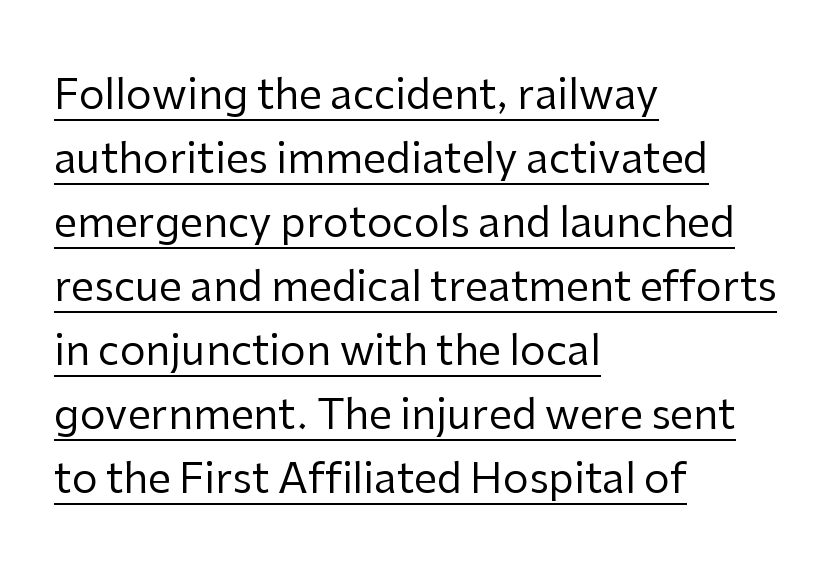
Q: Is the text bold? A: No.
Q: Is the text italic (slanted)? A: No, it is upright.
Q: Is the typeface a serif or a sans-serif typeface? A: Sans-serif.
Q: Is the text underlined? A: Yes.
Q: How is the paragraph aligned? A: Left-aligned.
Q: Is the spacing between letters normal or unusually wide? A: Normal.
Q: Is the spacing between lines tight, normal or loose? A: Normal.
Q: Width (condensed, normal, or wide)? A: Normal.
Q: Stroke contrast? A: Low.
Q: x-height? A: Medium.
Q: Monospaced? A: No.
